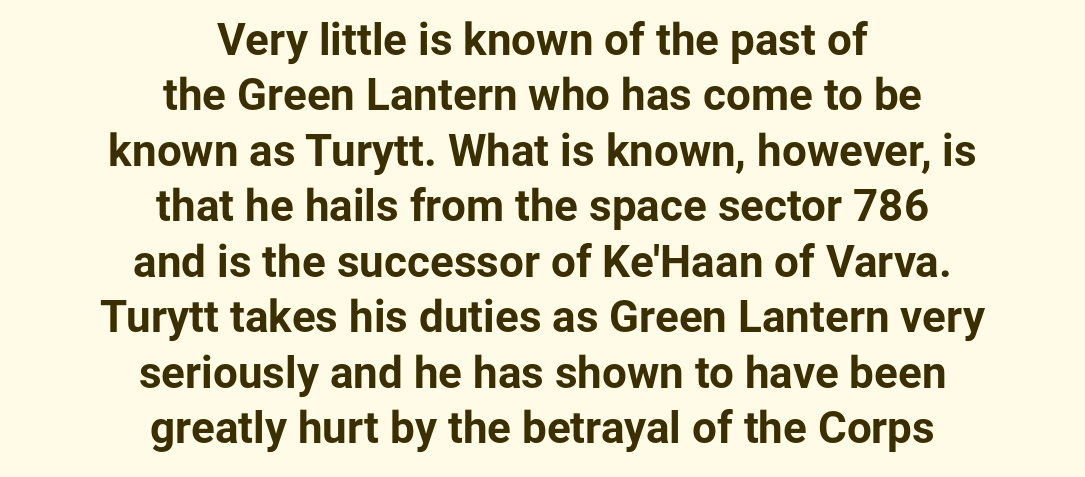
The image shows 44 px bold sans-serif type, upright; set centered, normal line spacing (1.26x), normal letter spacing, not underlined; low stroke contrast and a medium x-height.
